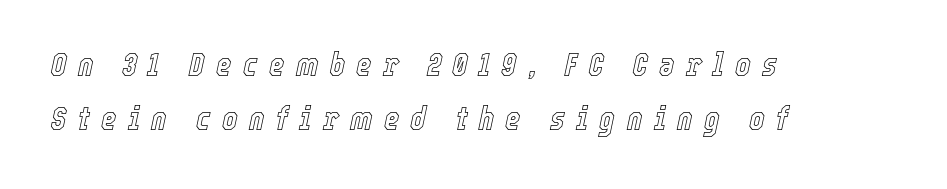
Q: Is the text italic (slanted)? A: Yes, it leans right by about 12 degrees.
Q: Is the text underlined? A: No.
Q: How is the paragraph aligned? A: Left-aligned.
Q: Is the spacing between letters normal or unusually wide? A: Unusually wide.
Q: Is the spacing between lines tight, normal or loose? A: Normal.
Q: Width (condensed, normal, or wide)? A: Condensed.
Q: x-height? A: Medium.
Q: Monospaced? A: No.
